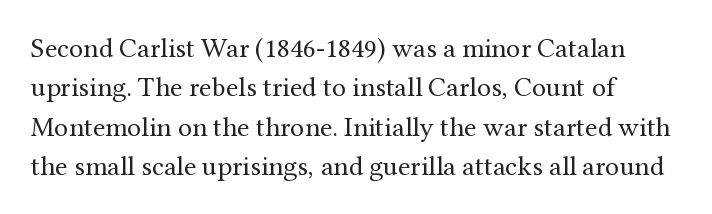
The image shows 28 px regular-weight serif type, upright; set left-aligned, normal line spacing (1.41x), normal letter spacing, not underlined; medium stroke contrast and a medium x-height.
